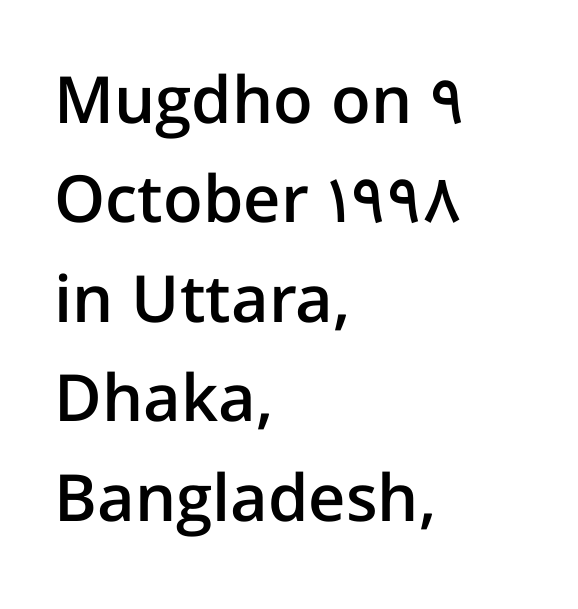
The image shows 65 px semibold sans-serif type, upright; set left-aligned, normal line spacing (1.53x), normal letter spacing, not underlined; low stroke contrast and a medium x-height.
